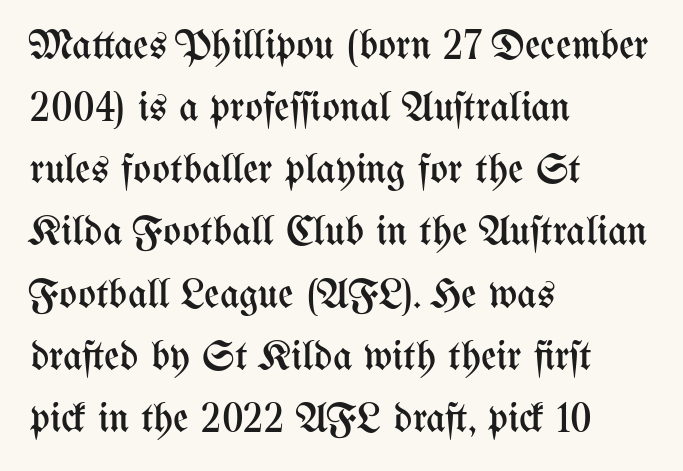
The image shows 42 px regular-weight, condensed type, upright; set left-aligned, normal line spacing (1.48x), normal letter spacing, not underlined; medium stroke contrast and a medium x-height.
